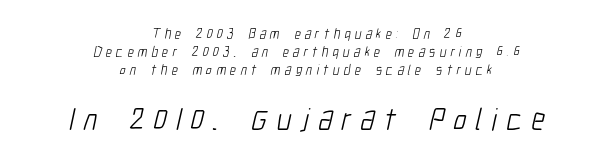
You can tell from the bare stems that sans-serif type was used. Nobody drew a line under any word here. Caption: multi-line text, centered on the measure. What's the leading like? Ordinary, nothing unusual.
